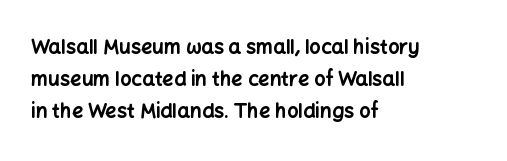
The image shows 20 px bold type, upright; set left-aligned, normal line spacing (1.61x), normal letter spacing, not underlined.
